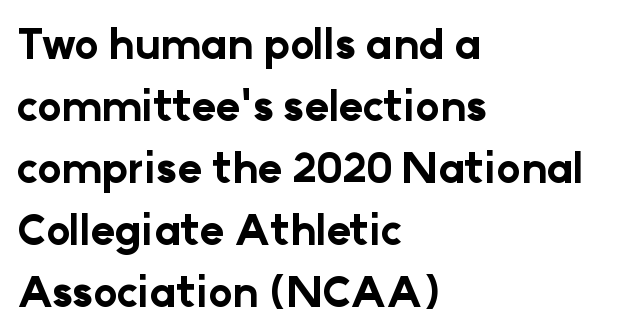
{"serif": "no", "italic": "no", "bold": "yes", "weight": "bold", "width": "normal", "stroke_contrast": "low", "x_height": "medium", "monospaced": "no", "underline": "no", "align": "left", "line_spacing": "normal", "line_spacing_ratio": 1.51, "letter_spacing": "normal", "letter_spacing_em": 0.0, "glyph_px": 41}
